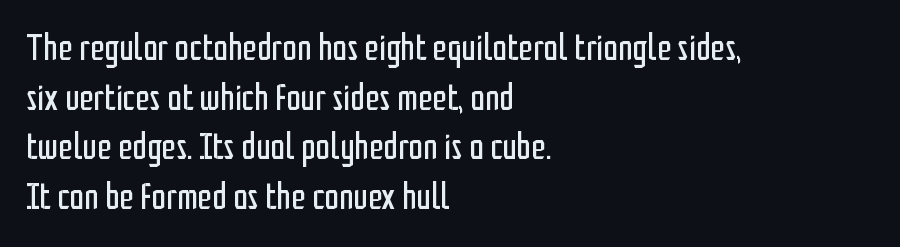
Q: Is the text bold? A: No.
Q: Is the text italic (slanted)? A: No, it is upright.
Q: Is the typeface a serif or a sans-serif typeface? A: Sans-serif.
Q: Is the text underlined? A: No.
Q: How is the paragraph aligned? A: Left-aligned.
Q: Is the spacing between letters normal or unusually wide? A: Normal.
Q: Is the spacing between lines tight, normal or loose? A: Normal.
Q: Width (condensed, normal, or wide)? A: Condensed.
Q: Stroke contrast? A: Low.
Q: x-height? A: Medium.
Q: Monospaced? A: No.
